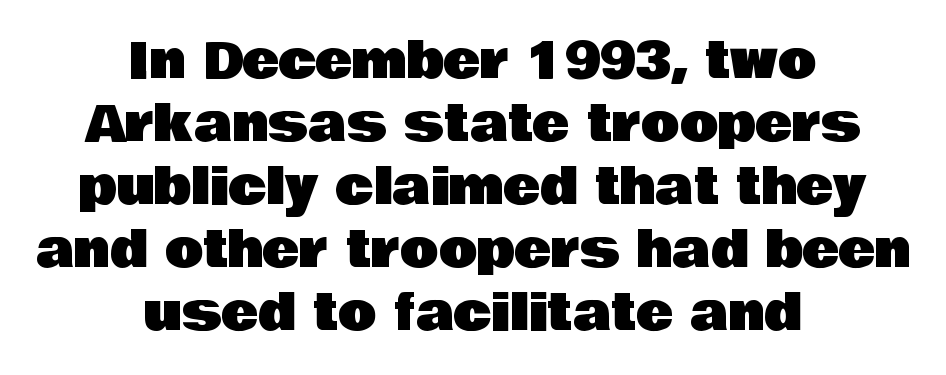
{"serif": "no", "italic": "no", "width": "normal", "stroke_contrast": "low", "x_height": "large", "monospaced": "no", "underline": "no", "align": "center", "line_spacing": "normal", "line_spacing_ratio": 1.26, "letter_spacing": "normal", "letter_spacing_em": 0.0, "glyph_px": 50}
